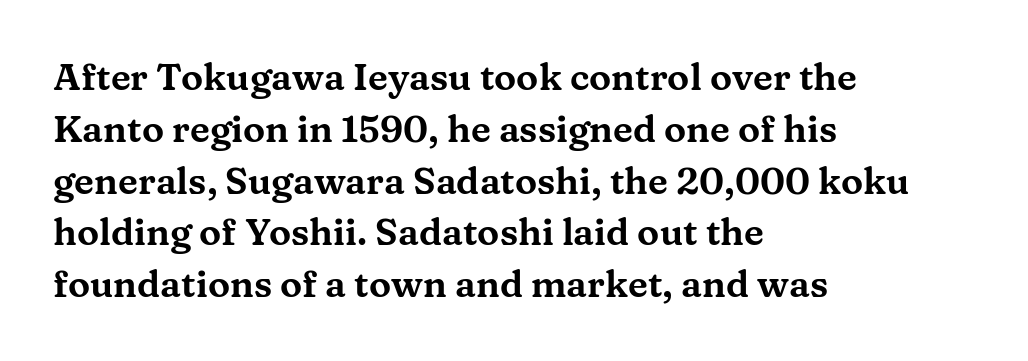
The image shows 37 px wide serif type, upright; set left-aligned, normal line spacing (1.4x), normal letter spacing, not underlined; medium stroke contrast and a medium x-height.
